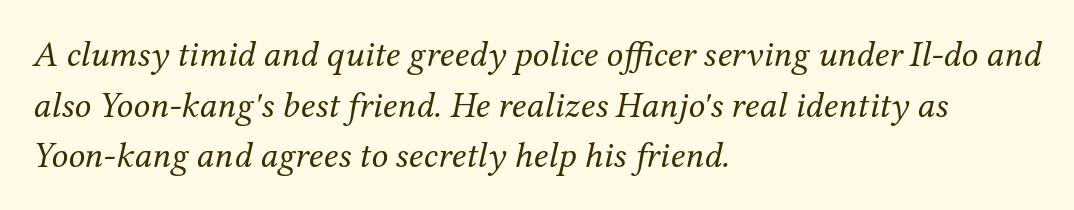
The image shows 37 px regular-weight serif type, italic (leaning right); set left-aligned, normal line spacing (1.37x), normal letter spacing, not underlined; medium stroke contrast and a medium x-height.
